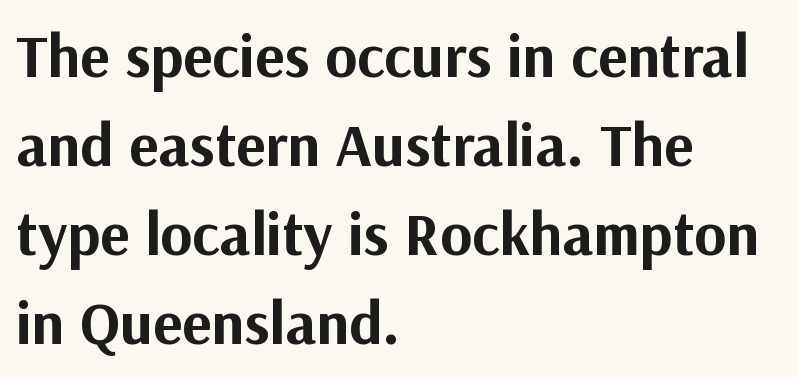
{"serif": "no", "italic": "no", "bold": "yes", "weight": "bold", "width": "normal", "stroke_contrast": "medium", "x_height": "medium", "monospaced": "no", "underline": "no", "align": "left", "line_spacing": "normal", "line_spacing_ratio": 1.46, "letter_spacing": "normal", "letter_spacing_em": 0.0, "glyph_px": 61}
